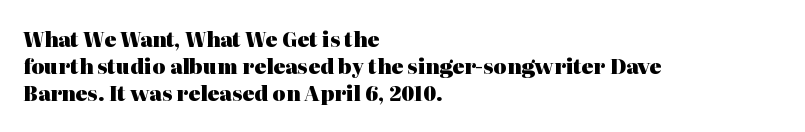
Vertical strokes here are truly vertical. Line spacing here is normal. The rendering anchors every line to the left-hand side. Short note: letters normally spaced. Has an underline been added? It has not. The sample has been set heavy, in full bold.
